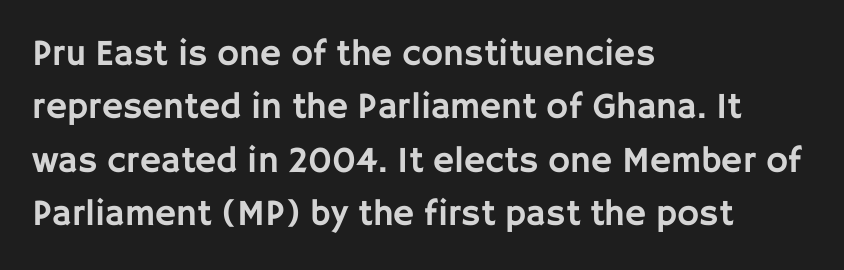
{"serif": "no", "italic": "no", "width": "normal", "stroke_contrast": "low", "x_height": "large", "monospaced": "no", "underline": "no", "align": "left", "line_spacing": "normal", "line_spacing_ratio": 1.44, "letter_spacing": "normal", "letter_spacing_em": 0.0, "glyph_px": 37}
